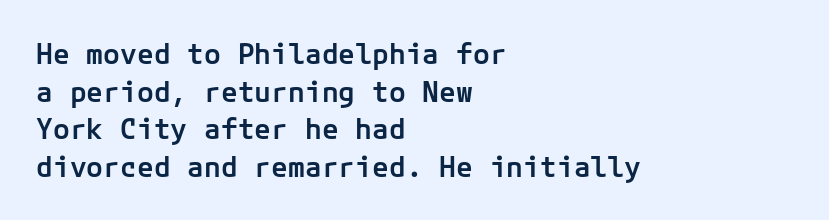
Notice the strokes are somewhat thickened but not fully heavy: this is a semibold. Compared with typical body copy, the letter spacing here is the same. Characters remain perfectly vertical along every line. The paragraph shown leans on its left margin. Leading: standard. The characters display no serif detailing; their extremities are plain.
